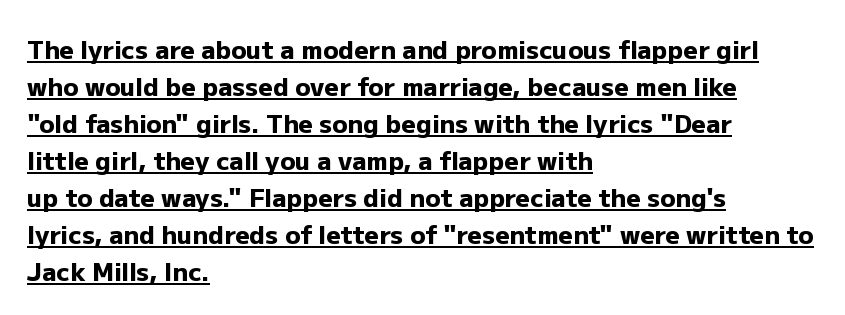
The image shows 25 px bold type, upright; set left-aligned, normal line spacing (1.48x), normal letter spacing, underlined.
